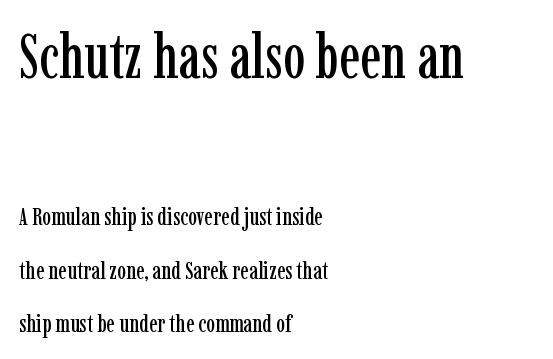
{"serif": "yes", "italic": "no", "width": "condensed", "stroke_contrast": "low", "x_height": "medium", "monospaced": "no", "underline": "no", "align": "left", "line_spacing": "loose", "line_spacing_ratio": 2.14, "letter_spacing": "normal", "letter_spacing_em": 0.0, "larger_block": "first", "size_ratio": 2.48, "glyph_px": 62}
